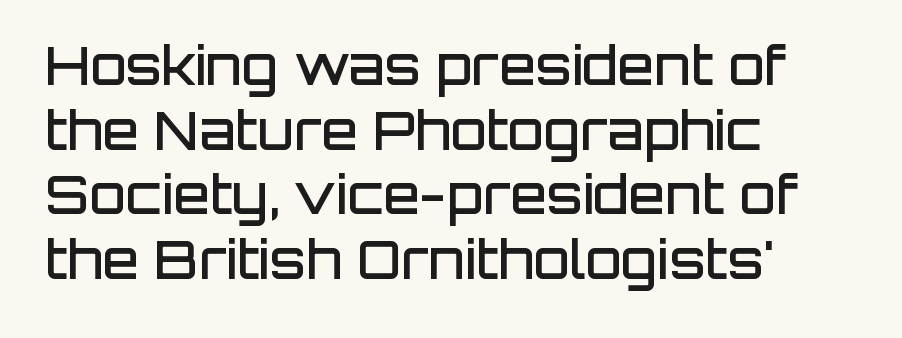
{"serif": "no", "italic": "no", "bold": "semi", "weight": "semibold", "width": "normal", "stroke_contrast": "low", "x_height": "large", "monospaced": "no", "underline": "no", "align": "left", "line_spacing_ratio": 1.22, "letter_spacing": "normal", "letter_spacing_em": 0.0, "glyph_px": 53}
